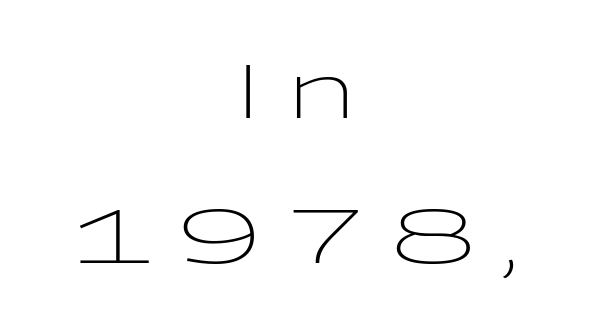
Q: Is the text bold? A: No.
Q: Is the text italic (slanted)? A: No, it is upright.
Q: Is the typeface a serif or a sans-serif typeface? A: Sans-serif.
Q: Is the text underlined? A: No.
Q: How is the paragraph aligned? A: Centered.
Q: Is the spacing between letters normal or unusually wide? A: Unusually wide.
Q: Is the spacing between lines tight, normal or loose? A: Loose.
Q: Width (condensed, normal, or wide)? A: Wide.
Q: Stroke contrast? A: Low.
Q: x-height? A: Medium.
Q: Monospaced? A: No.
